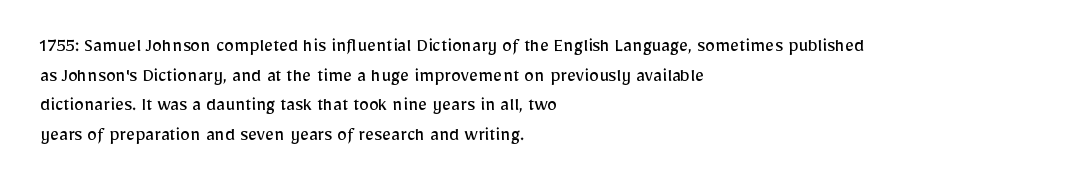
Q: Is the text bold? A: No.
Q: Is the text italic (slanted)? A: No, it is upright.
Q: Is the text underlined? A: No.
Q: How is the paragraph aligned? A: Left-aligned.
Q: Is the spacing between letters normal or unusually wide? A: Normal.
Q: Is the spacing between lines tight, normal or loose? A: Normal.
